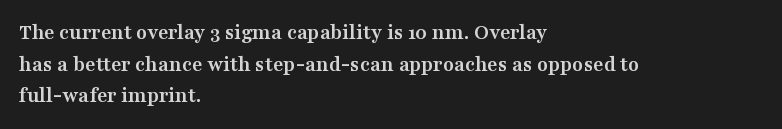
Q: Is the text bold? A: Yes.
Q: Is the text italic (slanted)? A: No, it is upright.
Q: Is the text underlined? A: No.
Q: How is the paragraph aligned? A: Left-aligned.
Q: Is the spacing between letters normal or unusually wide? A: Normal.
Q: Is the spacing between lines tight, normal or loose? A: Normal.
